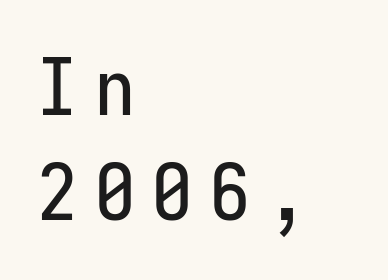
The image shows 80 px condensed sans-serif type, upright, monospaced; set left-aligned, normal line spacing (1.31x), unusually wide letter spacing (+0.22 em), not underlined; low stroke contrast and a medium x-height.
